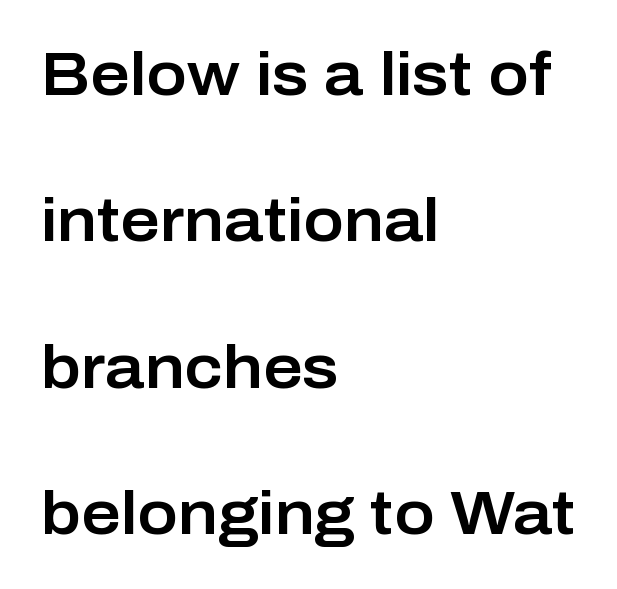
{"serif": "no", "italic": "no", "width": "normal", "stroke_contrast": "low", "x_height": "medium", "monospaced": "no", "underline": "no", "align": "left", "line_spacing": "loose", "line_spacing_ratio": 2.4, "letter_spacing": "normal", "letter_spacing_em": 0.0, "glyph_px": 61}
